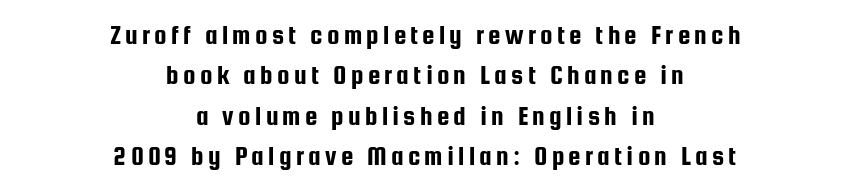
The image shows 28 px condensed sans-serif type, upright; set centered, normal line spacing (1.44x), not underlined; low stroke contrast and a medium x-height.
